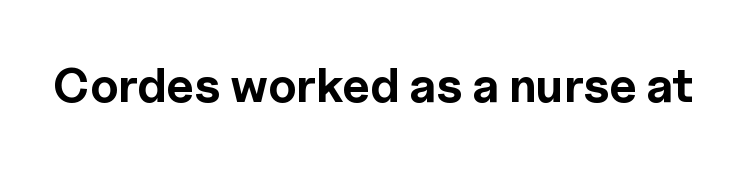
{"serif": "no", "italic": "no", "bold": "yes", "weight": "bold", "width": "normal", "x_height": "medium", "monospaced": "no", "underline": "no", "letter_spacing": "normal", "letter_spacing_em": 0.0, "glyph_px": 48}
